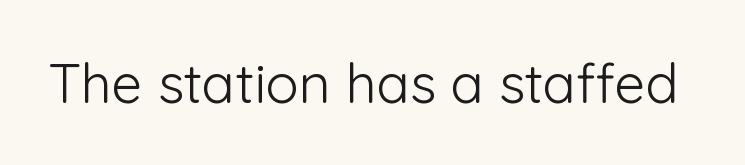
Q: Is the text bold? A: No.
Q: Is the text italic (slanted)? A: No, it is upright.
Q: Is the typeface a serif or a sans-serif typeface? A: Sans-serif.
Q: Is the text underlined? A: No.
Q: Is the spacing between letters normal or unusually wide? A: Normal.
Q: Width (condensed, normal, or wide)? A: Normal.
Q: Stroke contrast? A: Low.
Q: x-height? A: Medium.
Q: Monospaced? A: No.
